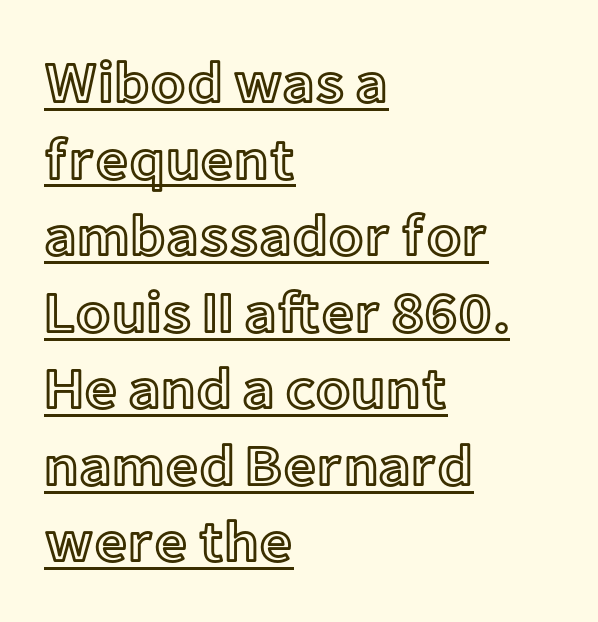
{"italic": "no", "width": "normal", "x_height": "medium", "monospaced": "no", "underline": "yes", "align": "left", "line_spacing": "normal", "line_spacing_ratio": 1.32, "letter_spacing": "normal", "letter_spacing_em": 0.0, "glyph_px": 58}
